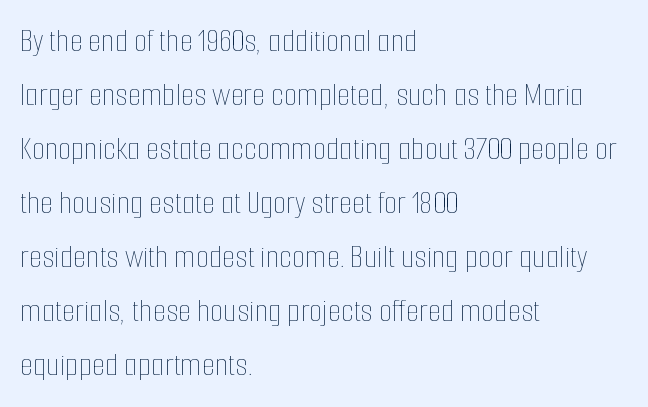
{"italic": "no", "bold": "no", "weight": "thin", "width": "condensed", "stroke_contrast": "low", "x_height": "medium", "monospaced": "no", "underline": "no", "align": "left", "line_spacing": "normal", "line_spacing_ratio": 1.59, "letter_spacing": "normal", "letter_spacing_em": 0.0, "glyph_px": 34}
